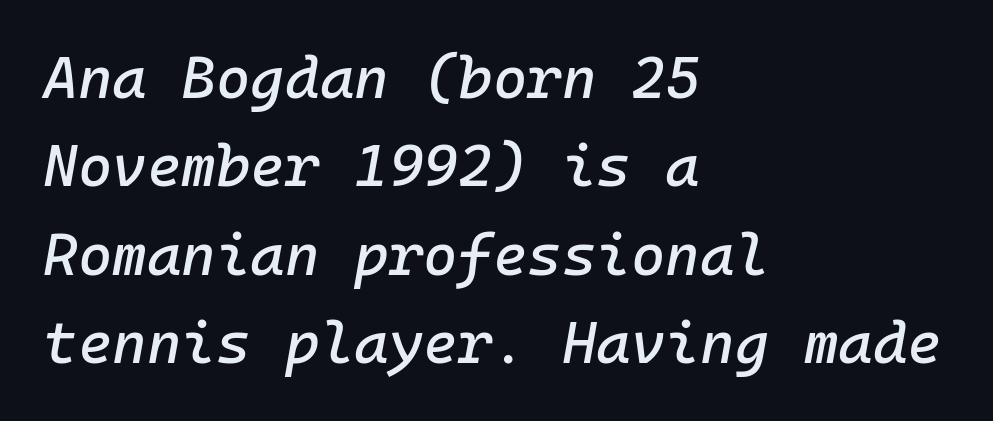
Q: Is the text italic (slanted)? A: Yes, it leans right by about 10 degrees.
Q: Is the text underlined? A: No.
Q: How is the paragraph aligned? A: Left-aligned.
Q: Is the spacing between letters normal or unusually wide? A: Normal.
Q: Is the spacing between lines tight, normal or loose? A: Normal.
Q: Width (condensed, normal, or wide)? A: Normal.
Q: Stroke contrast? A: Low.
Q: x-height? A: Medium.
Q: Monospaced? A: Yes.
